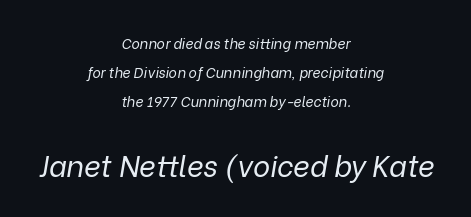
The image shows 29 px regular-weight type, italic (leaning right); set centered, loose line spacing (2.06x), normal letter spacing, not underlined; the second (bottom) block is 2.07x larger; low stroke contrast and a medium x-height.
